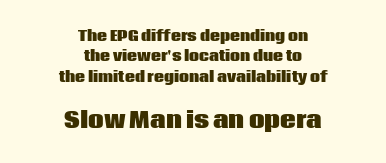
{"italic": "no", "bold": "yes", "underline": "no", "align": "center", "line_spacing": "normal", "line_spacing_ratio": 1.46, "letter_spacing": "normal", "letter_spacing_em": 0.0, "larger_block": "second", "size_ratio": 1.57, "glyph_px": 22}
